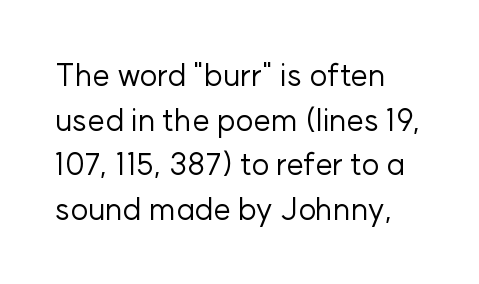
The image shows 31 px regular-weight sans-serif type, upright; set left-aligned, normal line spacing (1.44x), normal letter spacing, not underlined; low stroke contrast and a medium x-height.
